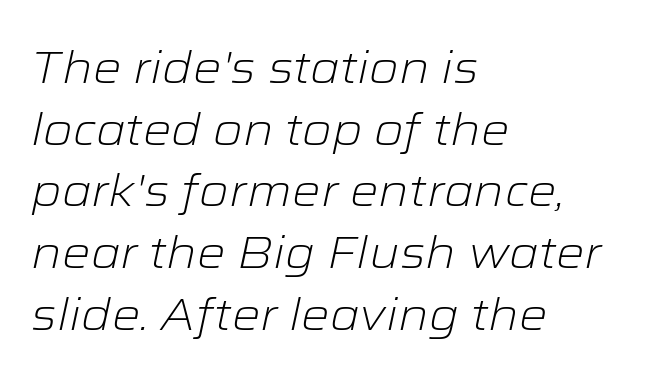
The image shows 45 px light, wide type, italic (leaning right); set left-aligned, normal line spacing (1.37x), normal letter spacing, not underlined; low stroke contrast and a medium x-height.
